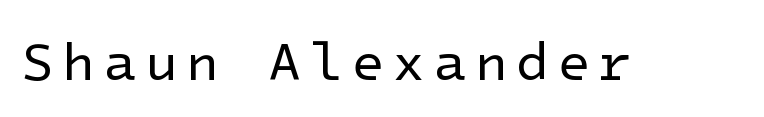
The image shows 54 px regular-weight sans-serif type, upright; set not underlined; low stroke contrast and a medium x-height.
